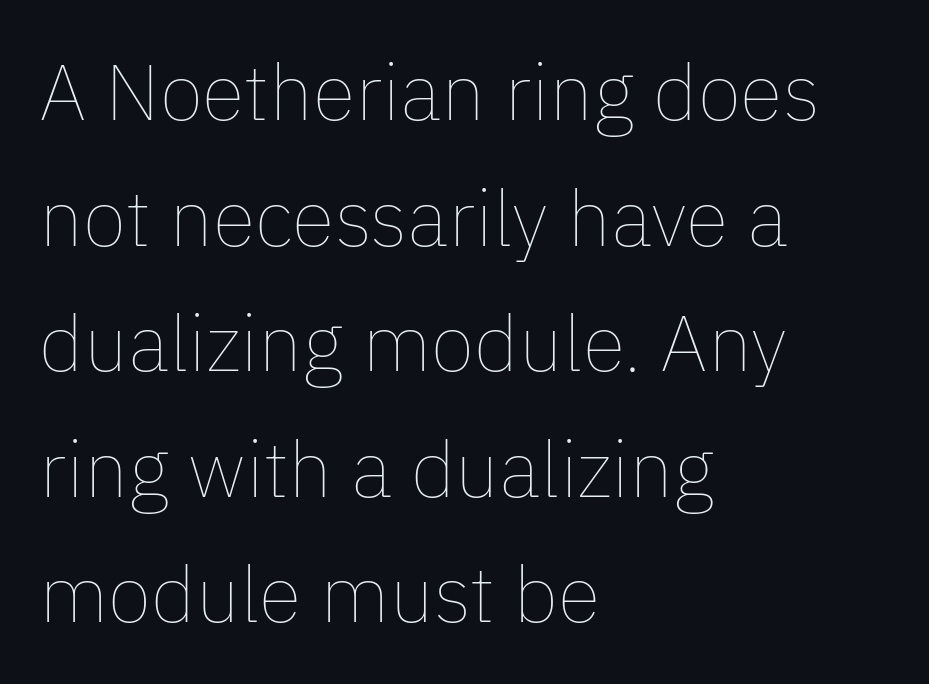
The image shows 79 px thin type, upright; set left-aligned, normal line spacing (1.59x), normal letter spacing, not underlined; low stroke contrast and a medium x-height.
